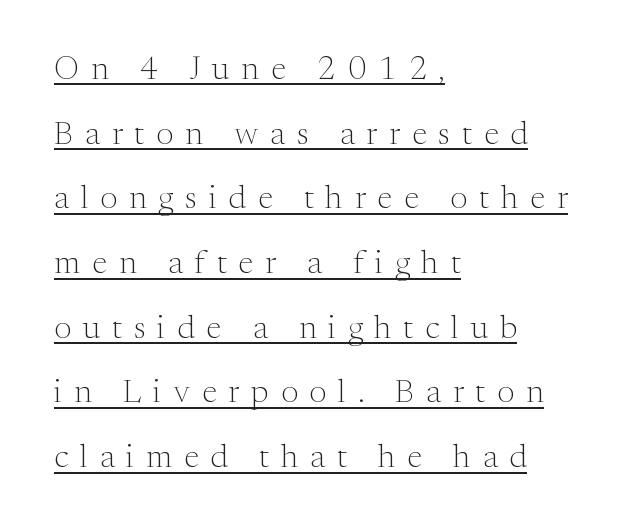
Q: Is the text bold? A: No.
Q: Is the text italic (slanted)? A: No, it is upright.
Q: Is the typeface a serif or a sans-serif typeface? A: Serif.
Q: Is the text underlined? A: Yes.
Q: How is the paragraph aligned? A: Left-aligned.
Q: Is the spacing between letters normal or unusually wide? A: Unusually wide.
Q: Is the spacing between lines tight, normal or loose? A: Loose.
Q: Width (condensed, normal, or wide)? A: Normal.
Q: Stroke contrast? A: Medium.
Q: x-height? A: Medium.
Q: Monospaced? A: No.
